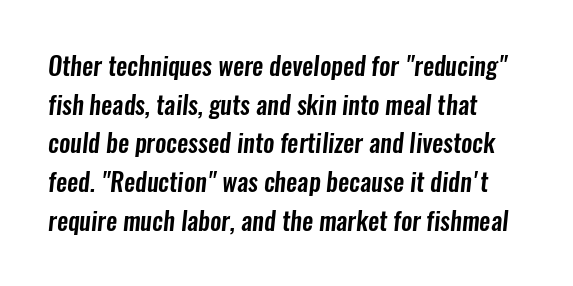
Q: Is the text underlined? A: No.
Q: How is the paragraph aligned? A: Left-aligned.
Q: Is the spacing between letters normal or unusually wide? A: Normal.
Q: Is the spacing between lines tight, normal or loose? A: Normal.
